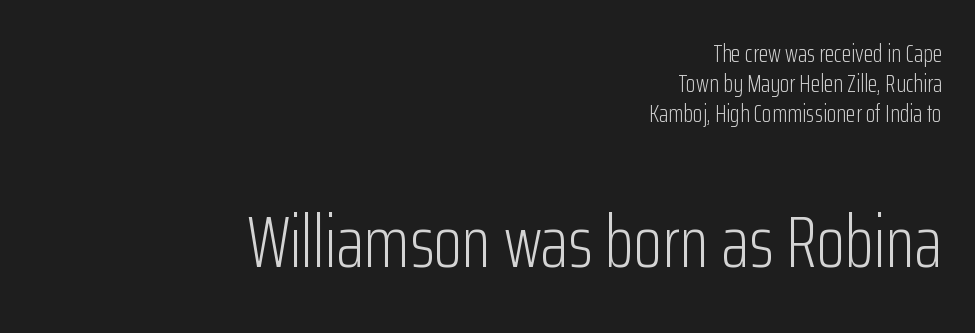
Visually the block forms a straight wall on the right and a jagged coastline on the left. Serifs: no, the terminals of the letterforms are clean. Here the second block reads like a headline and the first like body copy. The typeface has the unassuming heft of standard copy or less. Nothing unusual about the tracking: characters are spaced as the font intends. Varying glyph widths throughout — classic text-font behaviour.
